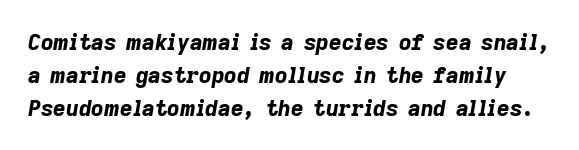
{"italic": "yes", "lean": "right", "slant_degrees": 9, "bold": "yes", "underline": "no", "line_spacing": "normal", "line_spacing_ratio": 1.49, "letter_spacing": "normal", "letter_spacing_em": 0.0, "glyph_px": 22}
